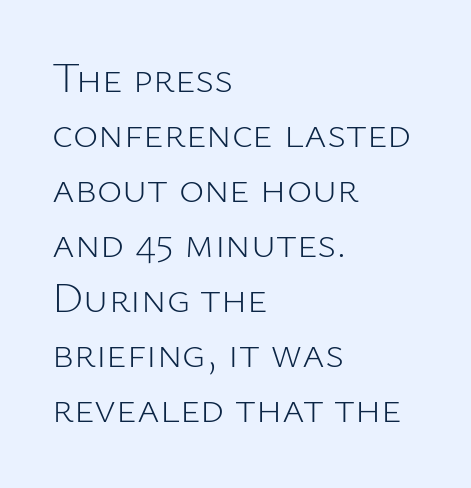
The image shows 43 px light sans-serif type, upright; set left-aligned, normal line spacing (1.28x), normal letter spacing, not underlined; low stroke contrast and a medium x-height.
